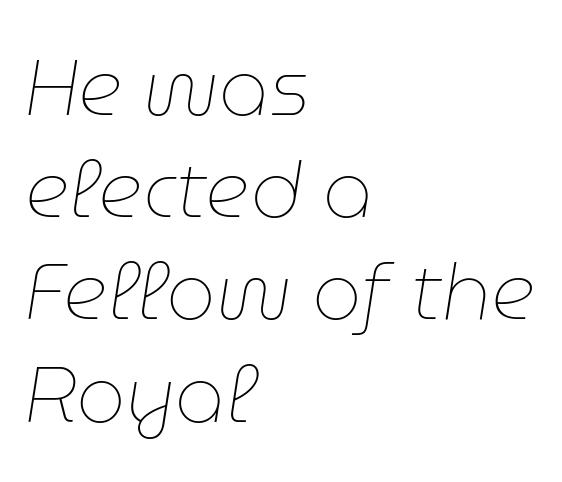
The gap between lines stays unmarked. How would I describe the line gaps? Plain and ordinary. Horizontally, the lines are justified to the leading edge only. A light-to-regular cut is what we see here. The letters advance in unequal steps, a hallmark of proportional type. The letters sit at their default tracking, neither squeezed nor spread.
